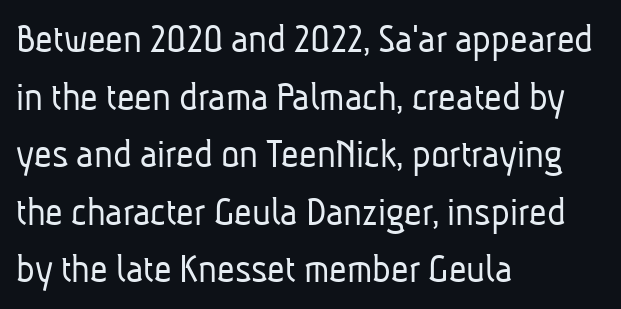
{"serif": "no", "bold": "no", "weight": "light", "width": "condensed", "stroke_contrast": "low", "x_height": "medium", "monospaced": "no", "underline": "no", "align": "left", "line_spacing": "normal", "line_spacing_ratio": 1.34, "letter_spacing": "normal", "letter_spacing_em": 0.0, "glyph_px": 43}
